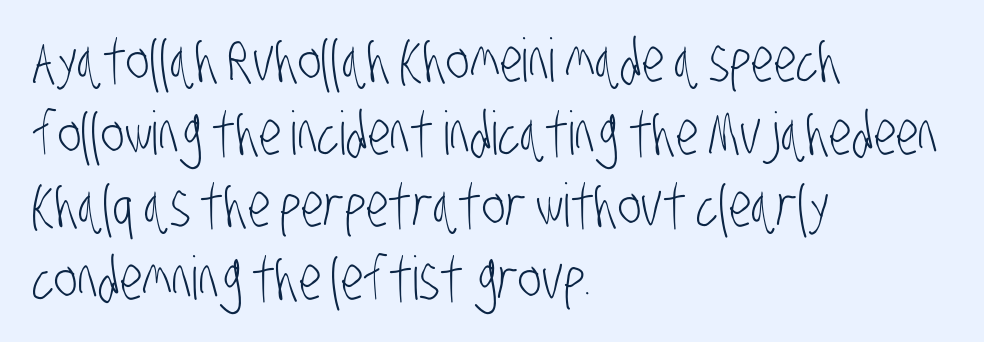
{"serif": "no", "bold": "no", "weight": "light", "width": "condensed", "stroke_contrast": "low", "x_height": "large", "monospaced": "no", "underline": "no", "align": "left", "line_spacing_ratio": 1.21, "letter_spacing": "normal", "letter_spacing_em": 0.0, "glyph_px": 60}
